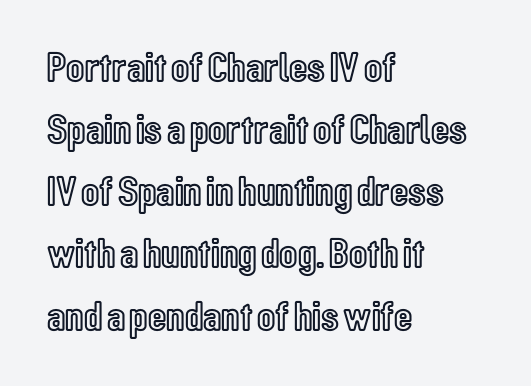
Q: Is the text italic (slanted)? A: No, it is upright.
Q: Is the text underlined? A: No.
Q: How is the paragraph aligned? A: Left-aligned.
Q: Is the spacing between letters normal or unusually wide? A: Normal.
Q: Is the spacing between lines tight, normal or loose? A: Normal.
Q: Width (condensed, normal, or wide)? A: Condensed.
Q: x-height? A: Medium.
Q: Monospaced? A: No.
